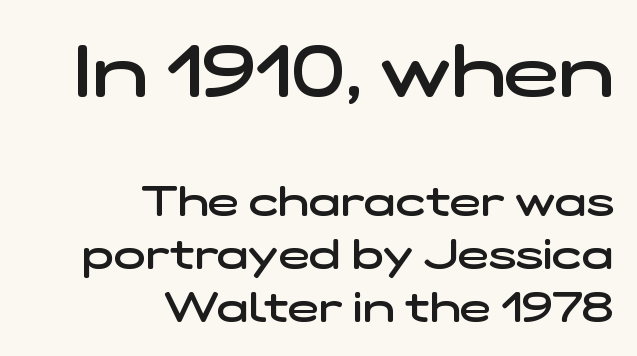
Q: Is the text bold? A: Semi-bold.
Q: Is the typeface a serif or a sans-serif typeface? A: Sans-serif.
Q: Is the text underlined? A: No.
Q: How is the paragraph aligned? A: Right-aligned.
Q: Is the spacing between letters normal or unusually wide? A: Normal.
Q: Is the spacing between lines tight, normal or loose? A: Normal.
Q: Which block of text is set in a larger size, the first (top) or the second (bottom)? A: The first (top) one.
Q: Width (condensed, normal, or wide)? A: Wide.
Q: Stroke contrast? A: Low.
Q: x-height? A: Medium.
Q: Monospaced? A: No.
